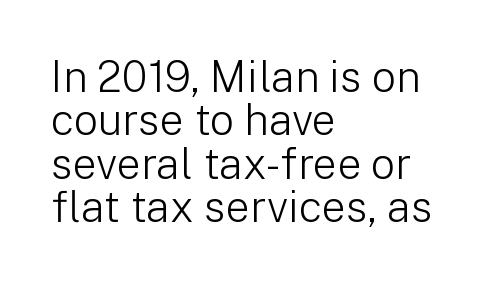
Q: Is the text bold? A: No.
Q: Is the text italic (slanted)? A: No, it is upright.
Q: Is the typeface a serif or a sans-serif typeface? A: Sans-serif.
Q: Is the text underlined? A: No.
Q: How is the paragraph aligned? A: Left-aligned.
Q: Is the spacing between letters normal or unusually wide? A: Normal.
Q: Is the spacing between lines tight, normal or loose? A: Tight.
Q: Width (condensed, normal, or wide)? A: Normal.
Q: Stroke contrast? A: Low.
Q: x-height? A: Medium.
Q: Monospaced? A: No.
